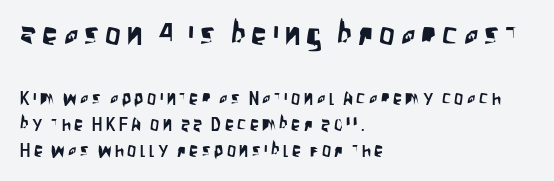
The image shows 31 px condensed sans-serif type, upright; set left-aligned, normal line spacing (1.44x), not underlined; the first (top) block is 1.72x larger; low stroke contrast and a large x-height.
